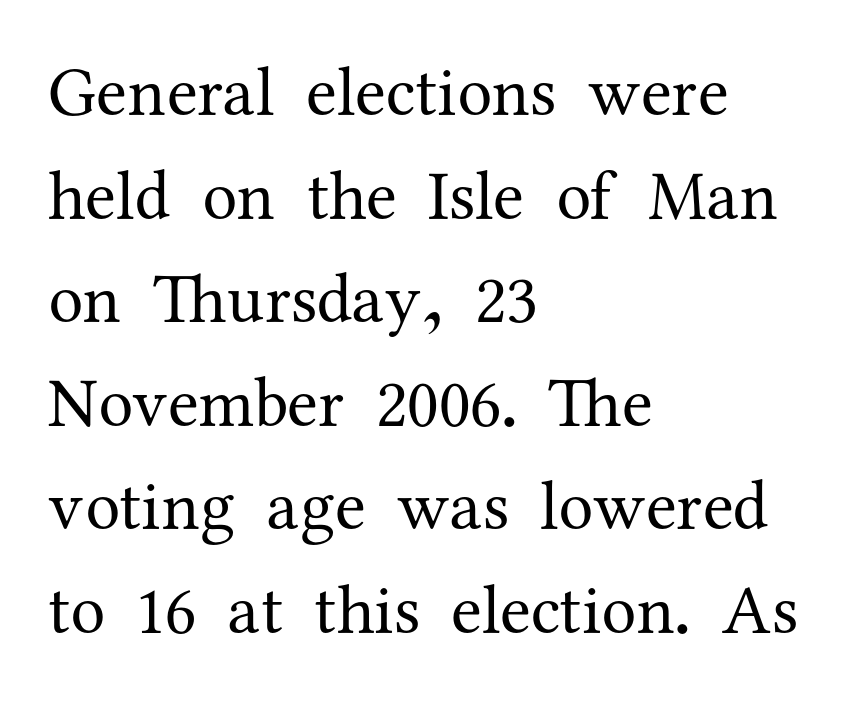
{"serif": "yes", "italic": "no", "bold": "no", "weight": "regular", "width": "normal", "stroke_contrast": "medium", "x_height": "medium", "monospaced": "no", "underline": "no", "align": "left", "line_spacing": "normal", "line_spacing_ratio": 1.48, "letter_spacing": "normal", "letter_spacing_em": 0.0, "glyph_px": 70}
